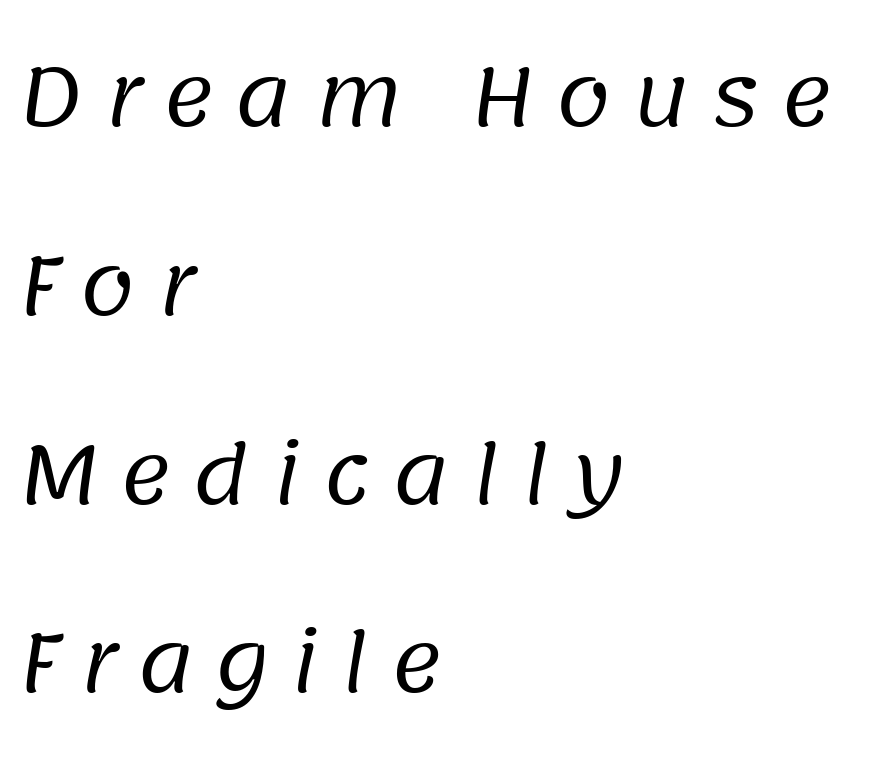
Serif or sans? Sans — the stroke terminals are bare. Is this a heavy cut? Hardly; it is regular or lighter. Looks like regular typesetting: each glyph gets only the width it needs. Honestly, there is no underline to notice here at all.
